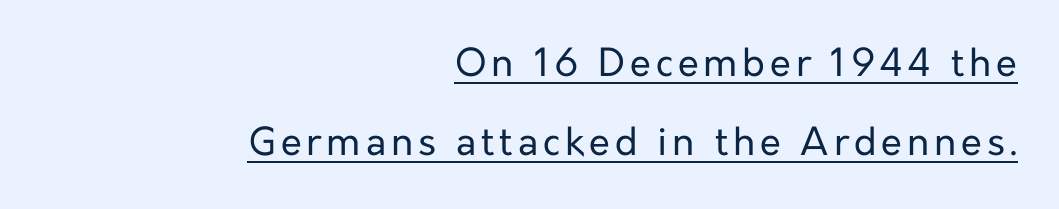
{"serif": "no", "italic": "no", "bold": "no", "weight": "regular", "width": "normal", "stroke_contrast": "low", "x_height": "medium", "monospaced": "no", "underline": "yes", "align": "right", "line_spacing": "loose", "line_spacing_ratio": 2.07, "glyph_px": 38}
